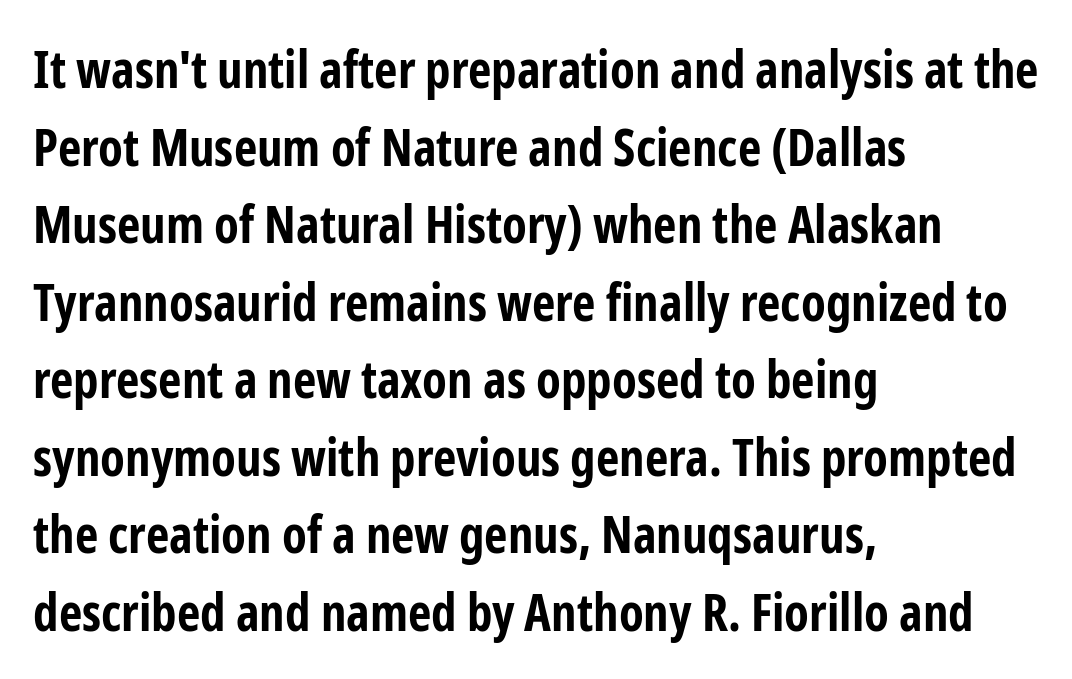
The image shows 51 px bold, condensed sans-serif type, upright; set left-aligned, normal line spacing (1.52x), normal letter spacing, not underlined; low stroke contrast and a medium x-height.
